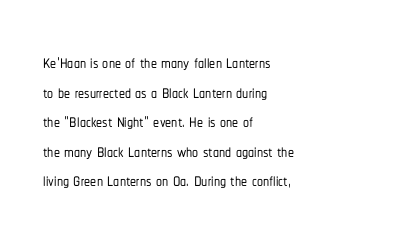
Q: Is the text italic (slanted)? A: No, it is upright.
Q: Is the text underlined? A: No.
Q: How is the paragraph aligned? A: Left-aligned.
Q: Is the spacing between letters normal or unusually wide? A: Normal.
